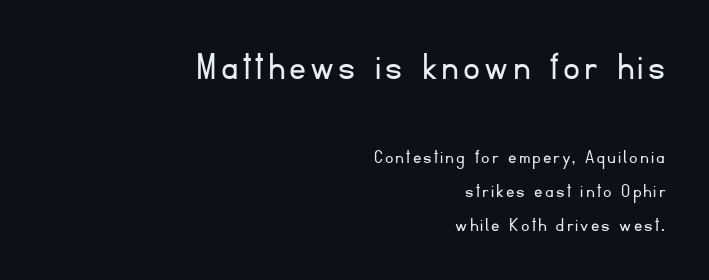
Q: Is the text bold? A: No.
Q: Is the text italic (slanted)? A: No, it is upright.
Q: Is the typeface a serif or a sans-serif typeface? A: Sans-serif.
Q: Is the text underlined? A: No.
Q: How is the paragraph aligned? A: Right-aligned.
Q: Is the spacing between lines tight, normal or loose? A: Normal.
Q: Which block of text is set in a larger size, the first (top) or the second (bottom)? A: The first (top) one.
Q: Width (condensed, normal, or wide)? A: Normal.
Q: Stroke contrast? A: Low.
Q: x-height? A: Small.
Q: Monospaced? A: No.
